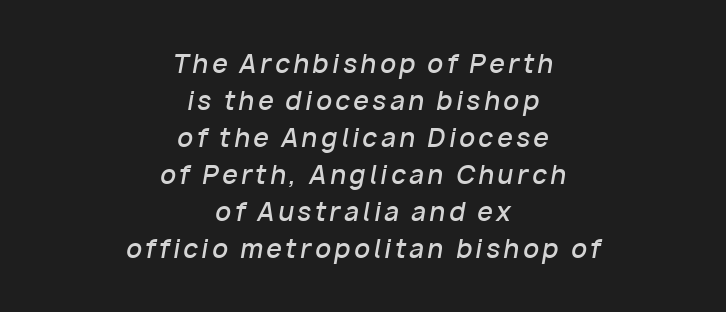
The image shows 25 px text type, italic (leaning right); set centered, normal line spacing (1.48x), not underlined.
